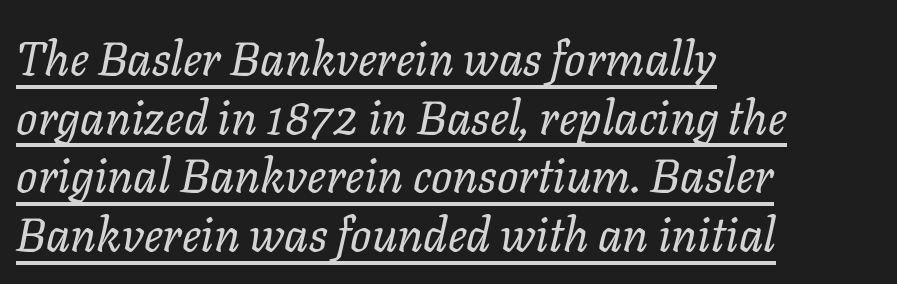
The image shows 47 px regular-weight type, italic (leaning right); set left-aligned, normal line spacing (1.25x), normal letter spacing, underlined; low stroke contrast and a medium x-height.
